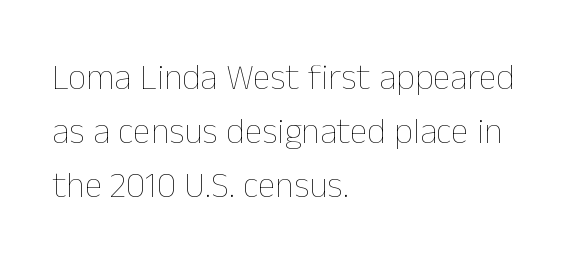
Ascenders rise straight up at ninety degrees. The paragraph has a hard left edge and a soft right edge. Honestly, the letter spacing is just normal — you wouldn't notice it. Character widths vary here, with narrow letters taking less room than wide ones. The strokes carry an ordinary text weight at most. Line spacing here is normal.
